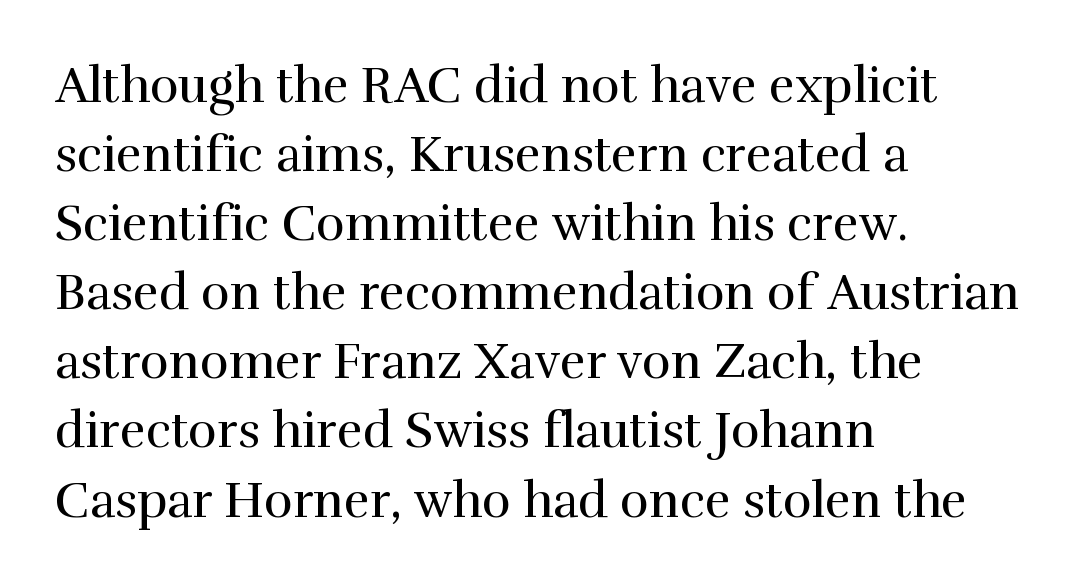
The image shows 49 px regular-weight serif type, upright; set left-aligned, normal line spacing (1.41x), normal letter spacing, not underlined; high stroke contrast and a medium x-height.
